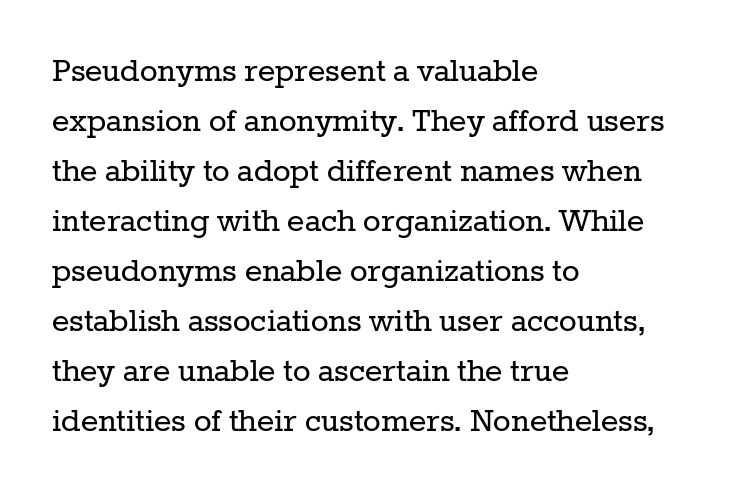
The image shows 37 px regular-weight serif type, upright; set left-aligned, normal line spacing (1.35x), normal letter spacing, not underlined; low stroke contrast and a medium x-height.
